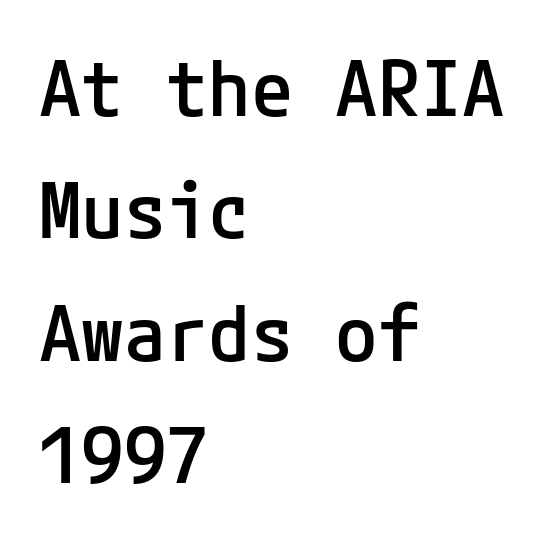
Q: Is the text bold? A: Semi-bold.
Q: Is the text italic (slanted)? A: No, it is upright.
Q: Is the typeface a serif or a sans-serif typeface? A: Sans-serif.
Q: Is the text underlined? A: No.
Q: How is the paragraph aligned? A: Left-aligned.
Q: Is the spacing between letters normal or unusually wide? A: Normal.
Q: Is the spacing between lines tight, normal or loose? A: Normal.
Q: Width (condensed, normal, or wide)? A: Normal.
Q: Stroke contrast? A: Low.
Q: x-height? A: Medium.
